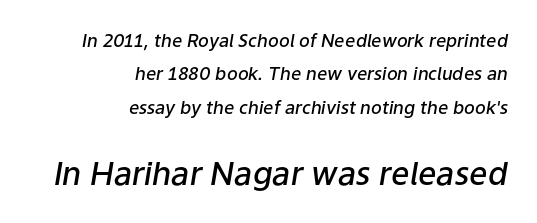
The image shows 32 px semibold type, italic (leaning right); set right-aligned, line spacing 1.85x, normal letter spacing, not underlined; the second (bottom) block is 1.78x larger; low stroke contrast and a medium x-height.
